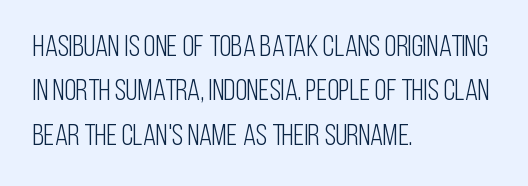
There is no visible air inserted between adjacent glyphs. Clear beneath every line of the passage. Looks like regular typesetting: each glyph gets only the width it needs. Alignment: flush left.
